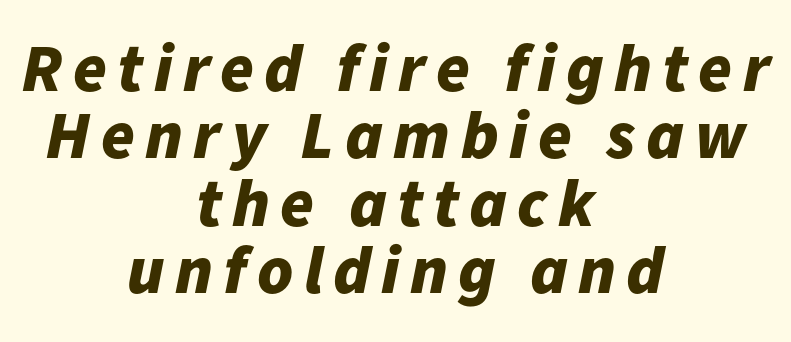
Q: Is the text bold? A: Yes.
Q: Is the text italic (slanted)? A: Yes, it leans right by about 11 degrees.
Q: Is the text underlined? A: No.
Q: How is the paragraph aligned? A: Centered.
Q: Is the spacing between lines tight, normal or loose? A: Tight.
Q: Width (condensed, normal, or wide)? A: Normal.
Q: Stroke contrast? A: Low.
Q: x-height? A: Medium.
Q: Monospaced? A: No.
